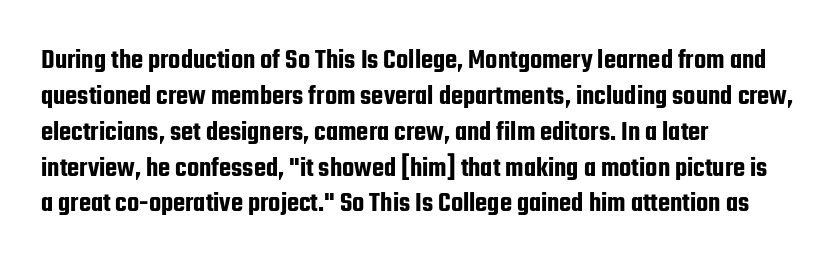
Q: Is the text italic (slanted)? A: No, it is upright.
Q: Is the typeface a serif or a sans-serif typeface? A: Sans-serif.
Q: Is the text underlined? A: No.
Q: How is the paragraph aligned? A: Left-aligned.
Q: Is the spacing between letters normal or unusually wide? A: Normal.
Q: Is the spacing between lines tight, normal or loose? A: Normal.
Q: Width (condensed, normal, or wide)? A: Condensed.
Q: Stroke contrast? A: Low.
Q: x-height? A: Medium.
Q: Monospaced? A: No.
